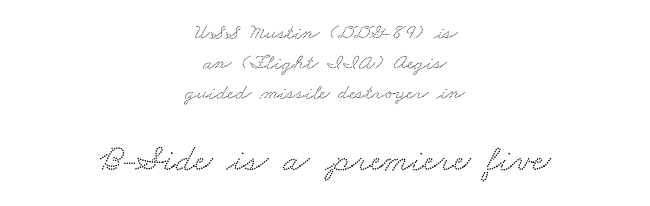
{"serif": "yes", "width": "wide", "stroke_contrast": "low", "x_height": "small", "monospaced": "no", "underline": "no", "align": "center", "line_spacing": "normal", "line_spacing_ratio": 1.37, "letter_spacing": "normal", "letter_spacing_em": 0.0, "larger_block": "second", "size_ratio": 1.73, "glyph_px": 38}
